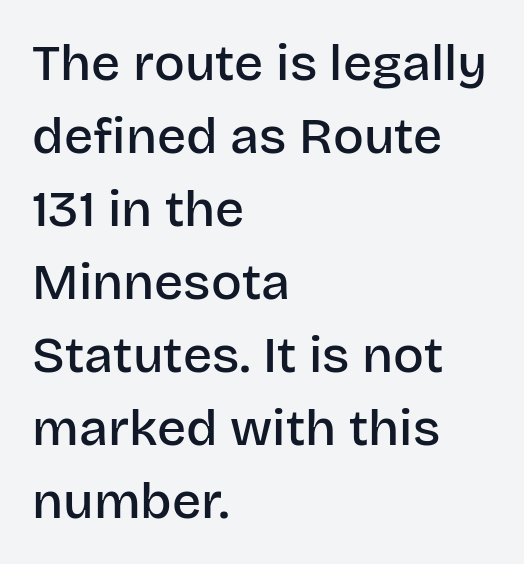
The image shows 51 px semibold sans-serif type, upright; set left-aligned, normal line spacing (1.43x), normal letter spacing, not underlined; low stroke contrast and a large x-height.
